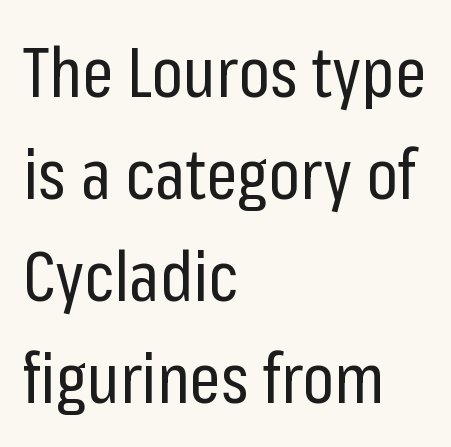
Words float on clear page, feet unadorned. The compositor pushed each line to the left boundary. Leading matches the norm, producing a regular column. The letters advance in unequal steps, a hallmark of proportional type. The glyphs in this specimen are sans serif.
